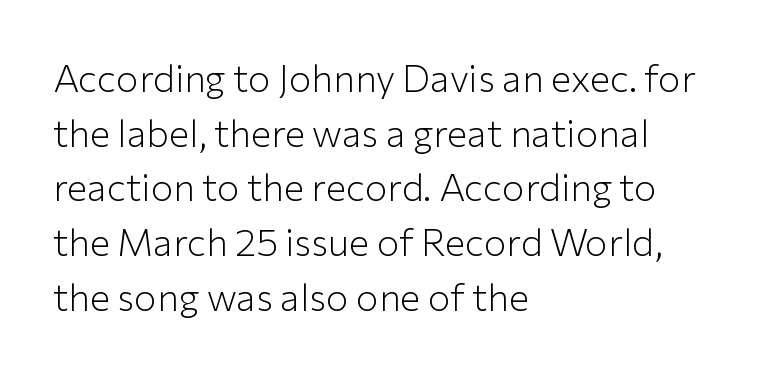
Q: Is the text bold? A: No.
Q: Is the text italic (slanted)? A: No, it is upright.
Q: Is the typeface a serif or a sans-serif typeface? A: Sans-serif.
Q: Is the text underlined? A: No.
Q: How is the paragraph aligned? A: Left-aligned.
Q: Is the spacing between letters normal or unusually wide? A: Normal.
Q: Is the spacing between lines tight, normal or loose? A: Normal.
Q: Width (condensed, normal, or wide)? A: Normal.
Q: Stroke contrast? A: Low.
Q: x-height? A: Medium.
Q: Monospaced? A: No.
